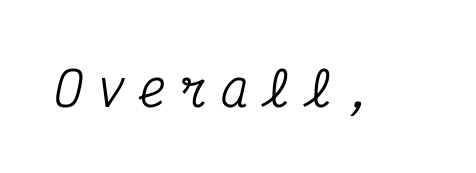
The image shows 48 px condensed serif type, italic (leaning right), monospaced; set unusually wide letter spacing (+0.27 em), not underlined; medium stroke contrast and a medium x-height.
